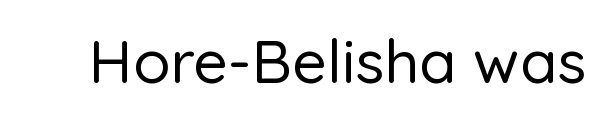
Characters follow at the spacing the type designer built in. This sample uses an upright cut, with every glyph sitting square on the baseline. I'd call this a sans setting — the letters go barefoot. This sample has the flowing, uneven cadence of proportional lettering. The specimen omits any rule beneath the text block's lines.
